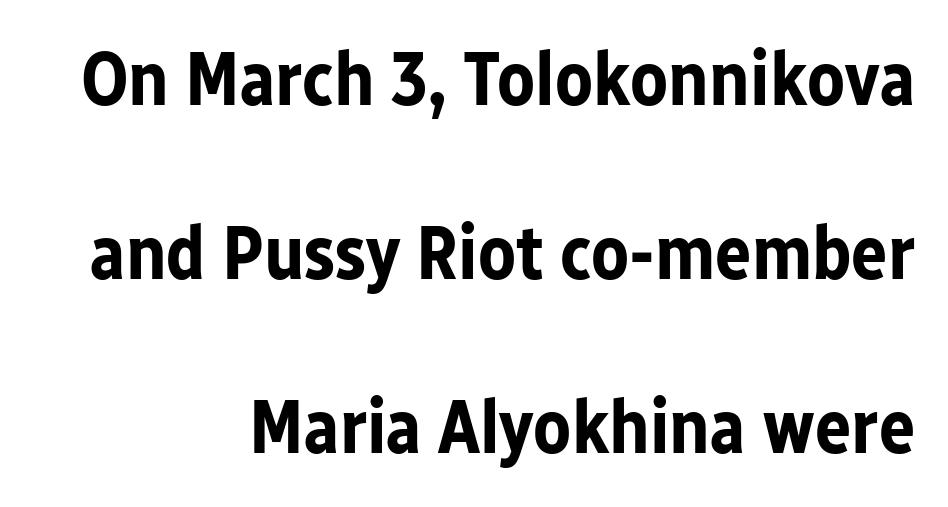
{"serif": "no", "italic": "no", "bold": "yes", "weight": "bold", "width": "normal", "stroke_contrast": "low", "x_height": "medium", "monospaced": "no", "underline": "no", "align": "right", "line_spacing": "loose", "line_spacing_ratio": 2.29, "letter_spacing": "normal", "letter_spacing_em": 0.0, "glyph_px": 76}
